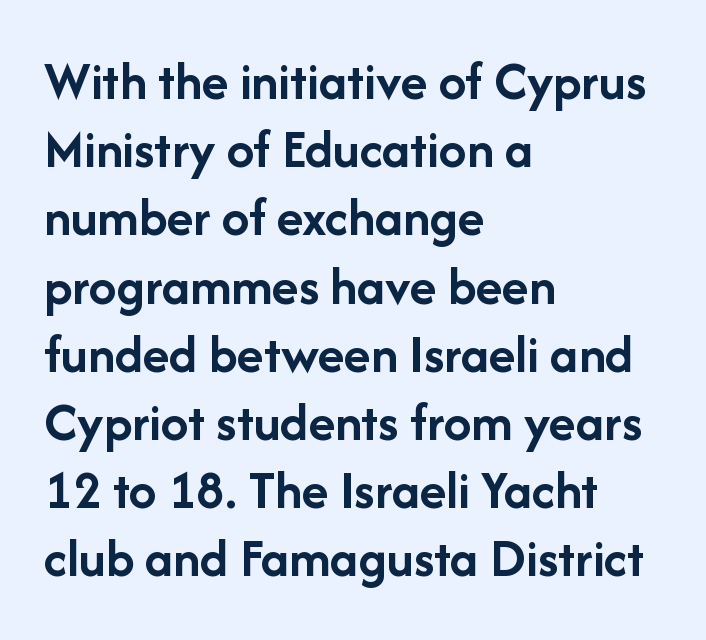
Q: Is the text bold? A: Yes.
Q: Is the text italic (slanted)? A: No, it is upright.
Q: Is the typeface a serif or a sans-serif typeface? A: Sans-serif.
Q: Is the text underlined? A: No.
Q: How is the paragraph aligned? A: Left-aligned.
Q: Is the spacing between letters normal or unusually wide? A: Normal.
Q: Width (condensed, normal, or wide)? A: Normal.
Q: Stroke contrast? A: Low.
Q: x-height? A: Medium.
Q: Monospaced? A: No.
